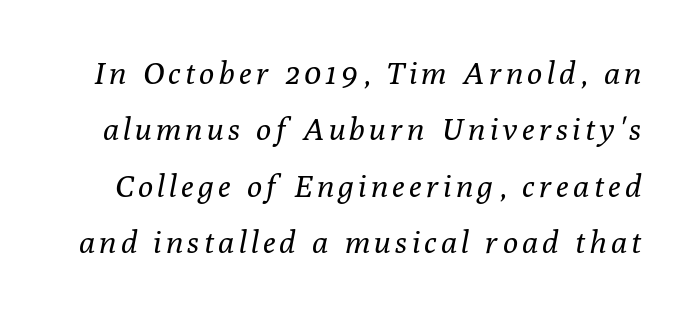
{"serif": "yes", "italic": "yes", "lean": "right", "slant_degrees": 10, "bold": "no", "weight": "regular", "width": "normal", "stroke_contrast": "low", "x_height": "medium", "monospaced": "no", "underline": "no", "line_spacing_ratio": 1.82, "glyph_px": 31}
